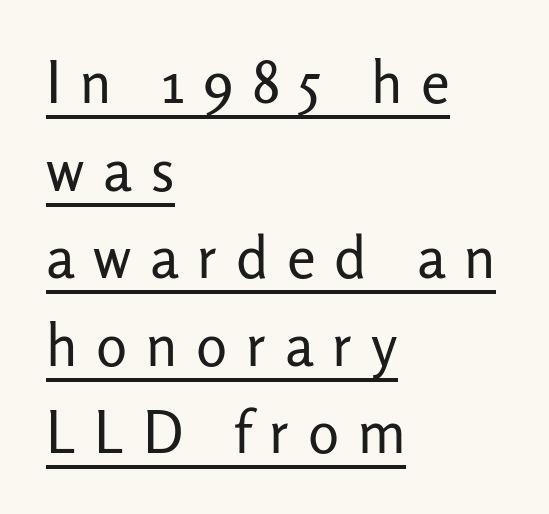
Q: Is the text bold? A: No.
Q: Is the text italic (slanted)? A: No, it is upright.
Q: Is the typeface a serif or a sans-serif typeface? A: Sans-serif.
Q: Is the text underlined? A: Yes.
Q: How is the paragraph aligned? A: Left-aligned.
Q: Is the spacing between letters normal or unusually wide? A: Unusually wide.
Q: Is the spacing between lines tight, normal or loose? A: Normal.
Q: Width (condensed, normal, or wide)? A: Normal.
Q: Stroke contrast? A: Low.
Q: x-height? A: Medium.
Q: Monospaced? A: No.
